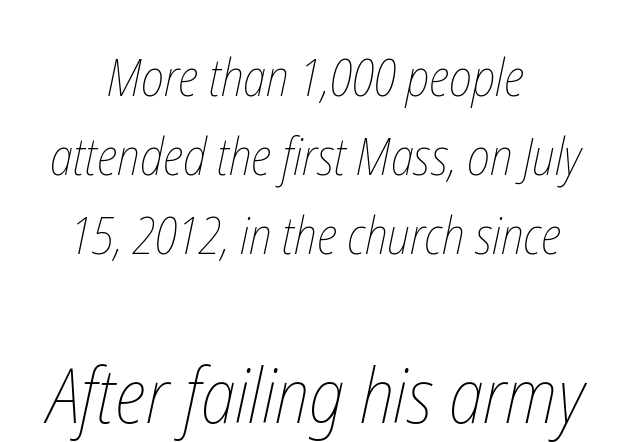
Q: Is the text bold? A: No.
Q: Is the text underlined? A: No.
Q: How is the paragraph aligned? A: Centered.
Q: Is the spacing between letters normal or unusually wide? A: Normal.
Q: Is the spacing between lines tight, normal or loose? A: Normal.
Q: Which block of text is set in a larger size, the first (top) or the second (bottom)? A: The second (bottom) one.
Q: Width (condensed, normal, or wide)? A: Condensed.
Q: Stroke contrast? A: Low.
Q: x-height? A: Medium.
Q: Monospaced? A: No.
